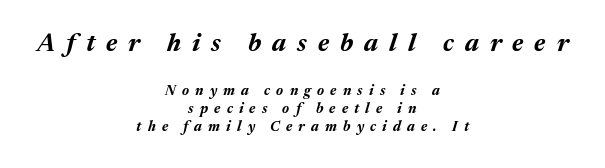
{"italic": "yes", "lean": "right", "slant_degrees": 17, "bold": "yes", "underline": "no", "align": "center", "line_spacing": "normal", "line_spacing_ratio": 1.29, "letter_spacing": "wide", "letter_spacing_em": 0.44, "larger_block": "first", "size_ratio": 1.79, "glyph_px": 25}
